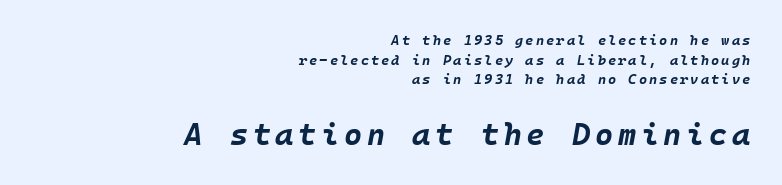
Is there much room between lines? A standard amount, neither cramped nor airy. The emphasis by scale lands on block number two, below. The strip under each line holds only bare page. Chunky letters — that's bold for sure. Line endings align vertically; line beginnings do not.
